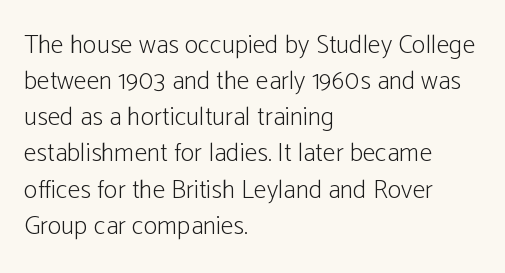
{"italic": "no", "bold": "no", "underline": "no", "align": "left", "line_spacing": "normal", "line_spacing_ratio": 1.39, "letter_spacing": "normal", "letter_spacing_em": 0.0, "glyph_px": 26}
